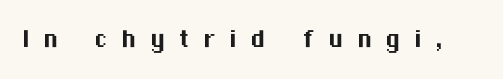
Q: Is the text italic (slanted)? A: No, it is upright.
Q: Is the typeface a serif or a sans-serif typeface? A: Sans-serif.
Q: Is the text underlined? A: No.
Q: Is the spacing between letters normal or unusually wide? A: Unusually wide.
Q: Width (condensed, normal, or wide)? A: Normal.
Q: Stroke contrast? A: Medium.
Q: x-height? A: Medium.
Q: Monospaced? A: No.
